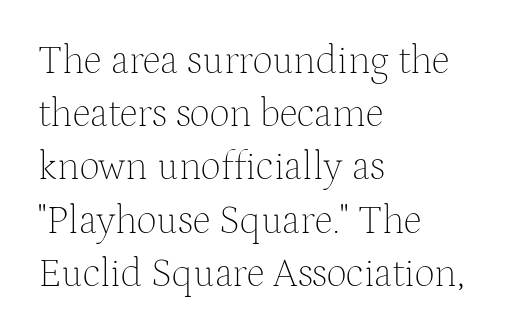
Q: Is the text bold? A: No.
Q: Is the text italic (slanted)? A: No, it is upright.
Q: Is the typeface a serif or a sans-serif typeface? A: Serif.
Q: Is the text underlined? A: No.
Q: How is the paragraph aligned? A: Left-aligned.
Q: Is the spacing between letters normal or unusually wide? A: Normal.
Q: Is the spacing between lines tight, normal or loose? A: Normal.
Q: Width (condensed, normal, or wide)? A: Normal.
Q: Stroke contrast? A: Medium.
Q: x-height? A: Medium.
Q: Monospaced? A: No.
